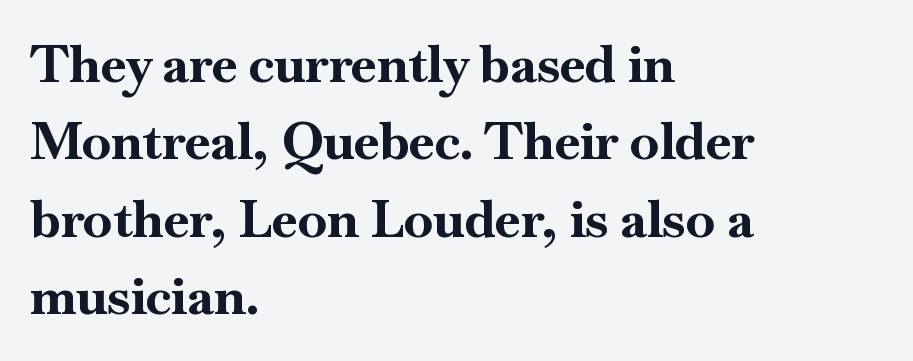
Q: Is the text bold? A: Yes.
Q: Is the text italic (slanted)? A: No, it is upright.
Q: Is the typeface a serif or a sans-serif typeface? A: Serif.
Q: Is the text underlined? A: No.
Q: How is the paragraph aligned? A: Left-aligned.
Q: Is the spacing between letters normal or unusually wide? A: Normal.
Q: Is the spacing between lines tight, normal or loose? A: Normal.
Q: Width (condensed, normal, or wide)? A: Normal.
Q: Stroke contrast? A: High.
Q: x-height? A: Small.
Q: Monospaced? A: No.
